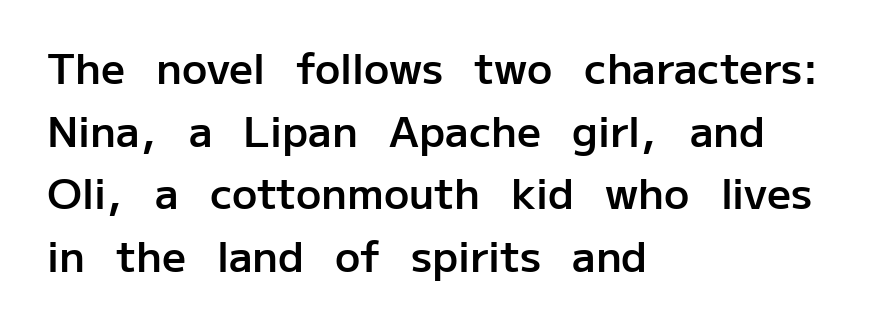
Proportional: the letters do not fall into vertical columns. Is there much room between lines? A standard amount, neither cramped nor airy. The string is rendered with underlining switched off. Typographic density is moderately raised because the face is semibold. How are the letters spaced? Ordinarily, with no added tracking.
